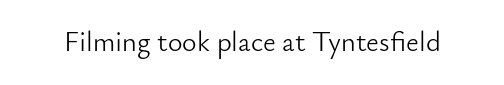
The image shows 28 px light sans-serif type, upright; set normal letter spacing, not underlined; low stroke contrast and a small x-height.
